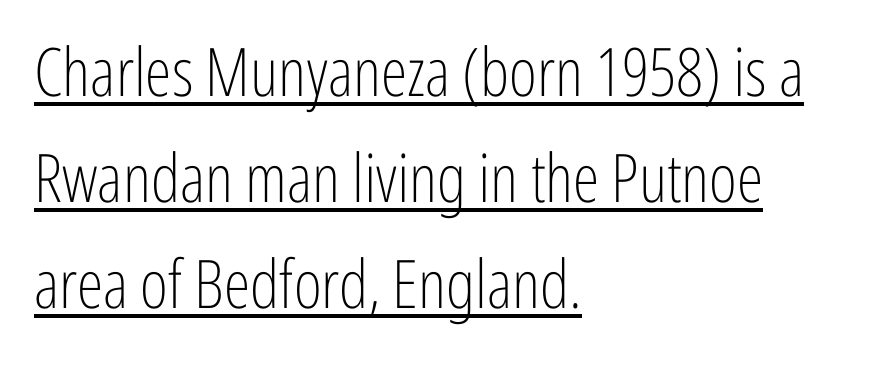
This rendering employs a face without finishing strokes, i.e., a sans-serif. The lines sit at an ordinary, default distance from one another. Characters follow at the spacing the type designer built in. Unbolded letterforms with no extra heft. The letters advance in unequal steps, a hallmark of proportional type.
